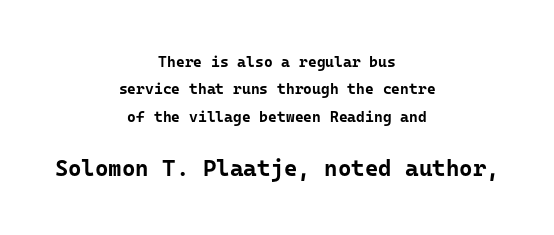
Q: Is the text bold? A: Yes.
Q: Is the text italic (slanted)? A: No, it is upright.
Q: Is the text underlined? A: No.
Q: How is the paragraph aligned? A: Centered.
Q: Is the spacing between letters normal or unusually wide? A: Normal.
Q: Which block of text is set in a larger size, the first (top) or the second (bottom)? A: The second (bottom) one.
